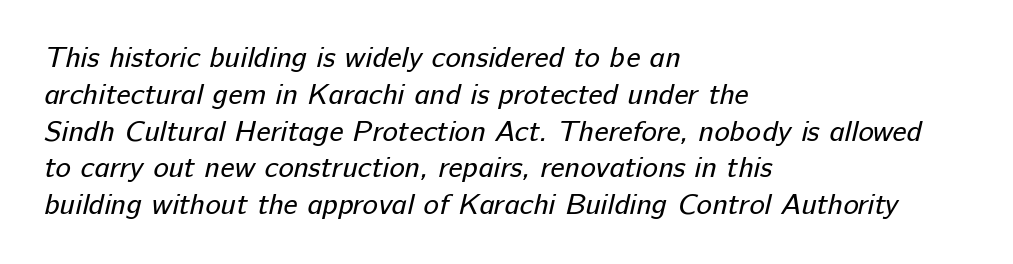
Notice how descenders clear the ascenders below comfortably — that's standard leading. Weight: regular or lighter. One-word summary of the alignment: left. Spacing verdict: proportional, widths tailored to each character.
